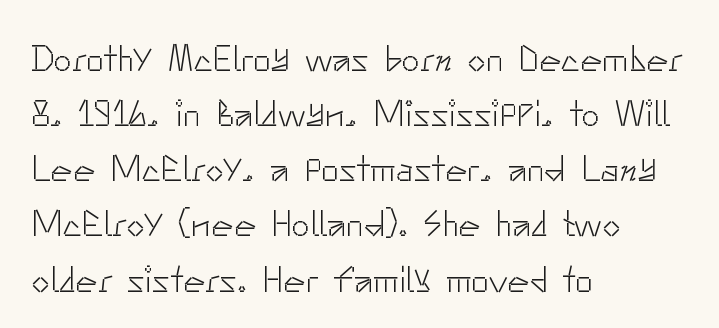
Nobody touched the tracking dial on this one. Designer's note — italics off, roman on. Are there feet on the stems? There aren't — it's a sans. Honestly, the row spacing looks completely unremarkable. Unmarked baselines from the first word to the last.
